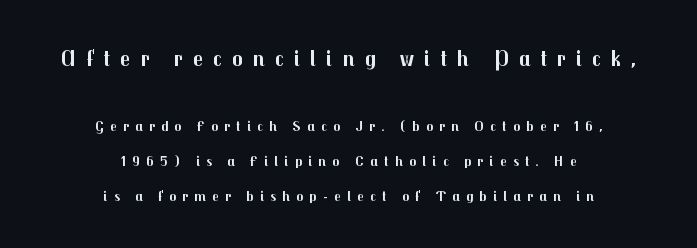
Q: Is the text bold? A: Yes.
Q: Is the text italic (slanted)? A: No, it is upright.
Q: Is the text underlined? A: No.
Q: How is the paragraph aligned? A: Centered.
Q: Is the spacing between letters normal or unusually wide? A: Unusually wide.
Q: Is the spacing between lines tight, normal or loose? A: Loose.
Q: Which block of text is set in a larger size, the first (top) or the second (bottom)? A: The first (top) one.
